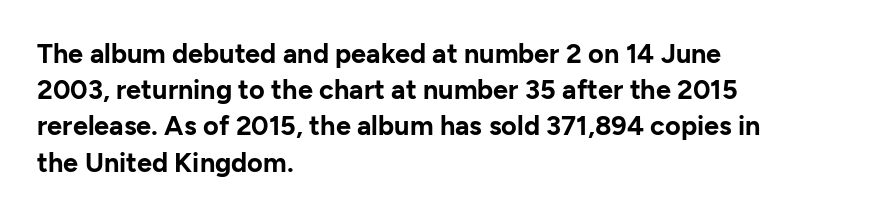
The image shows 27 px bold type, upright; set left-aligned, normal line spacing (1.34x), normal letter spacing, not underlined.
